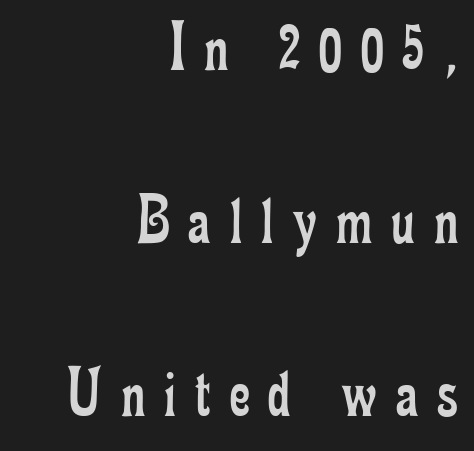
{"serif": "yes", "italic": "no", "bold": "no", "weight": "regular", "width": "condensed", "stroke_contrast": "low", "x_height": "small", "monospaced": "no", "underline": "no", "align": "right", "line_spacing": "loose", "line_spacing_ratio": 2.44, "letter_spacing": "wide", "letter_spacing_em": 0.27, "glyph_px": 71}
